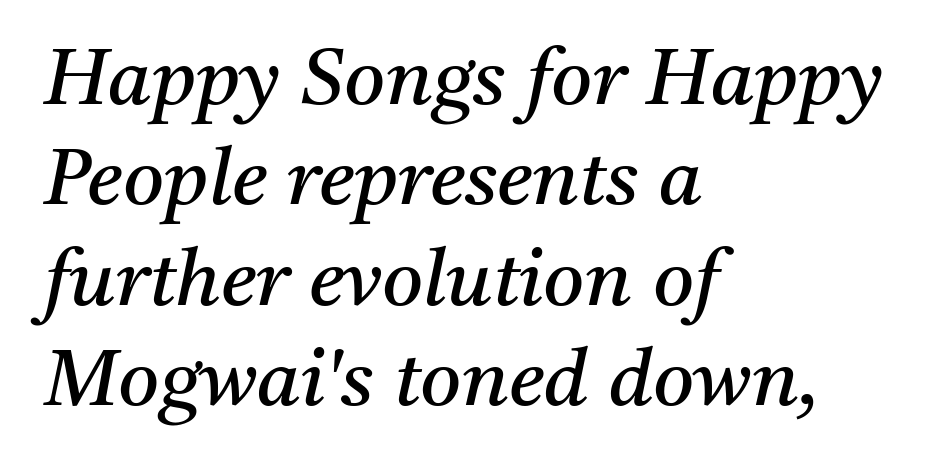
Q: Is the text bold? A: No.
Q: Is the text italic (slanted)? A: Yes, it leans right by about 11 degrees.
Q: Is the typeface a serif or a sans-serif typeface? A: Serif.
Q: Is the text underlined? A: No.
Q: How is the paragraph aligned? A: Left-aligned.
Q: Is the spacing between letters normal or unusually wide? A: Normal.
Q: Is the spacing between lines tight, normal or loose? A: Normal.
Q: Width (condensed, normal, or wide)? A: Normal.
Q: Stroke contrast? A: Medium.
Q: x-height? A: Medium.
Q: Monospaced? A: No.
